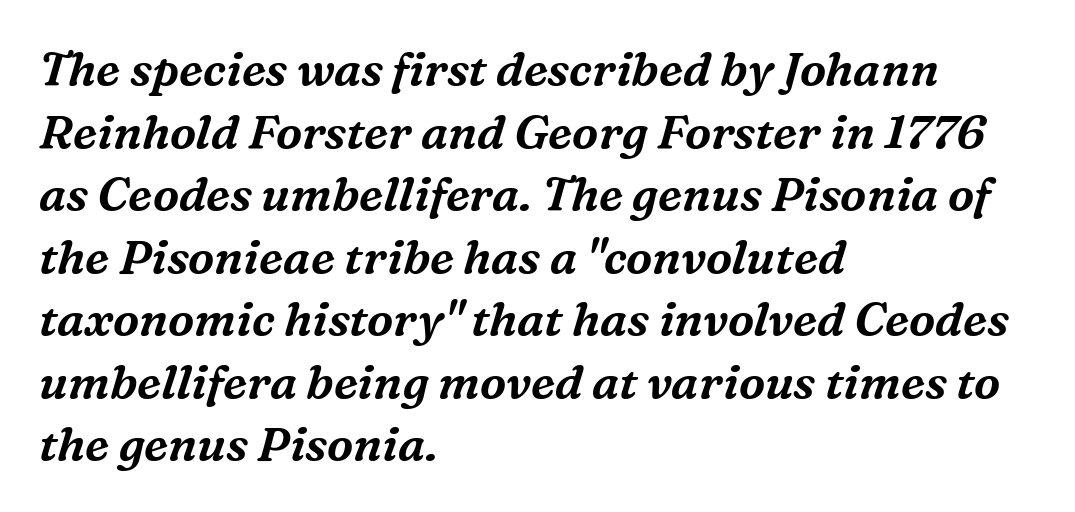
Q: Is the text italic (slanted)? A: Yes, it leans right by about 16 degrees.
Q: Is the typeface a serif or a sans-serif typeface? A: Serif.
Q: Is the text underlined? A: No.
Q: How is the paragraph aligned? A: Left-aligned.
Q: Is the spacing between letters normal or unusually wide? A: Normal.
Q: Is the spacing between lines tight, normal or loose? A: Normal.
Q: Width (condensed, normal, or wide)? A: Normal.
Q: Stroke contrast? A: Medium.
Q: x-height? A: Medium.
Q: Monospaced? A: No.
